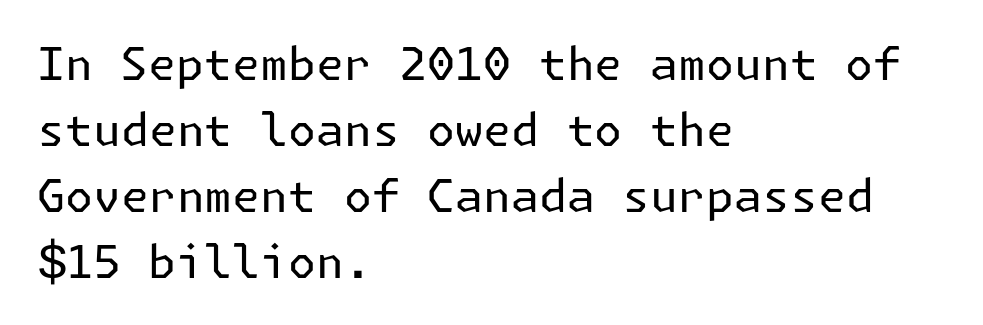
Q: Is the text bold? A: No.
Q: Is the text italic (slanted)? A: No, it is upright.
Q: Is the typeface a serif or a sans-serif typeface? A: Sans-serif.
Q: Is the text underlined? A: No.
Q: How is the paragraph aligned? A: Left-aligned.
Q: Is the spacing between letters normal or unusually wide? A: Normal.
Q: Is the spacing between lines tight, normal or loose? A: Normal.
Q: Width (condensed, normal, or wide)? A: Normal.
Q: Stroke contrast? A: Low.
Q: x-height? A: Medium.
